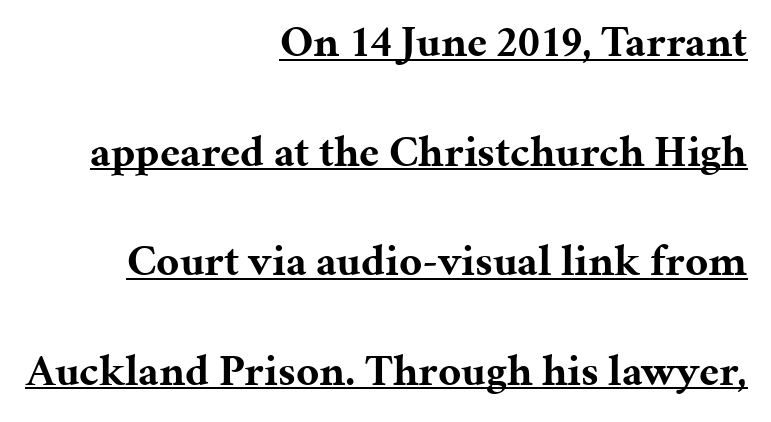
{"serif": "yes", "italic": "no", "bold": "yes", "weight": "bold", "width": "normal", "stroke_contrast": "medium", "x_height": "medium", "monospaced": "no", "underline": "yes", "align": "right", "line_spacing": "loose", "line_spacing_ratio": 2.49, "letter_spacing": "normal", "letter_spacing_em": 0.0, "glyph_px": 44}
